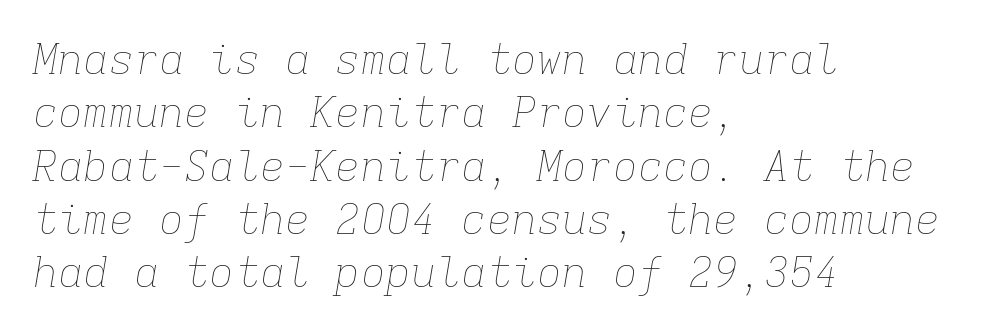
The image shows 42 px thin type, italic (leaning right), monospaced; set left-aligned, normal line spacing (1.27x), normal letter spacing, not underlined; low stroke contrast and a medium x-height.
